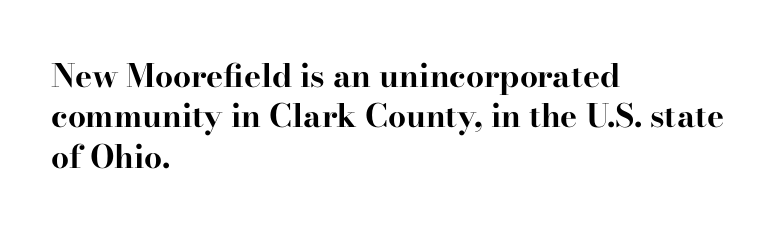
{"serif": "yes", "italic": "no", "bold": "yes", "weight": "bold", "width": "wide", "stroke_contrast": "high", "x_height": "small", "monospaced": "no", "underline": "no", "align": "left", "line_spacing": "normal", "line_spacing_ratio": 1.26, "letter_spacing": "normal", "letter_spacing_em": 0.0, "glyph_px": 32}
